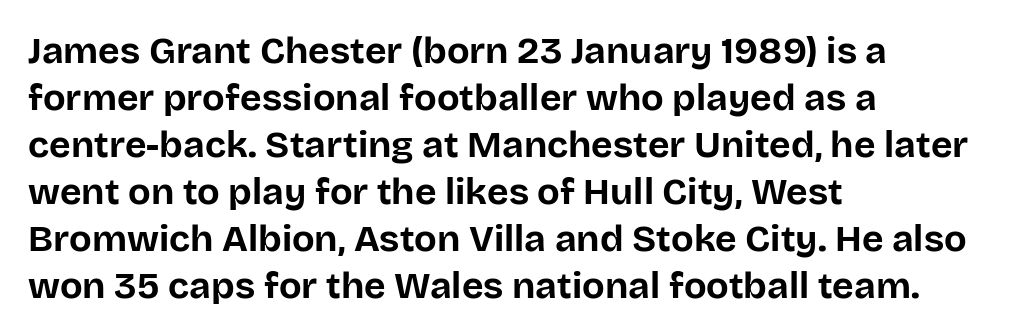
Students, note that the glyphs here touch the page at normal intervals. Look at the bottom of the vertical strokes: they stop flat, with no serifs. Caption: bold face, heavy strokes. Quick note: not italic, upright. Caption: multi-line text, flush left, ragged right. This sample has the flowing, uneven cadence of proportional lettering.
